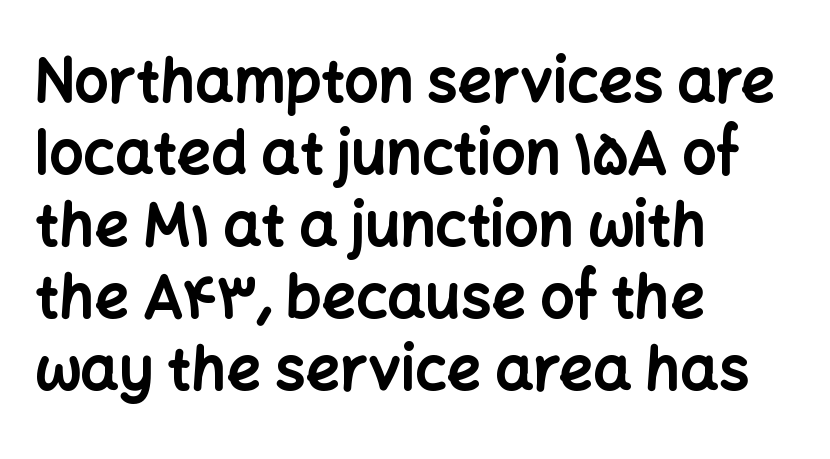
{"serif": "no", "italic": "no", "bold": "yes", "weight": "bold", "width": "normal", "stroke_contrast": "low", "x_height": "medium", "monospaced": "no", "underline": "no", "align": "left", "line_spacing_ratio": 1.2, "letter_spacing": "normal", "letter_spacing_em": 0.0, "glyph_px": 60}
